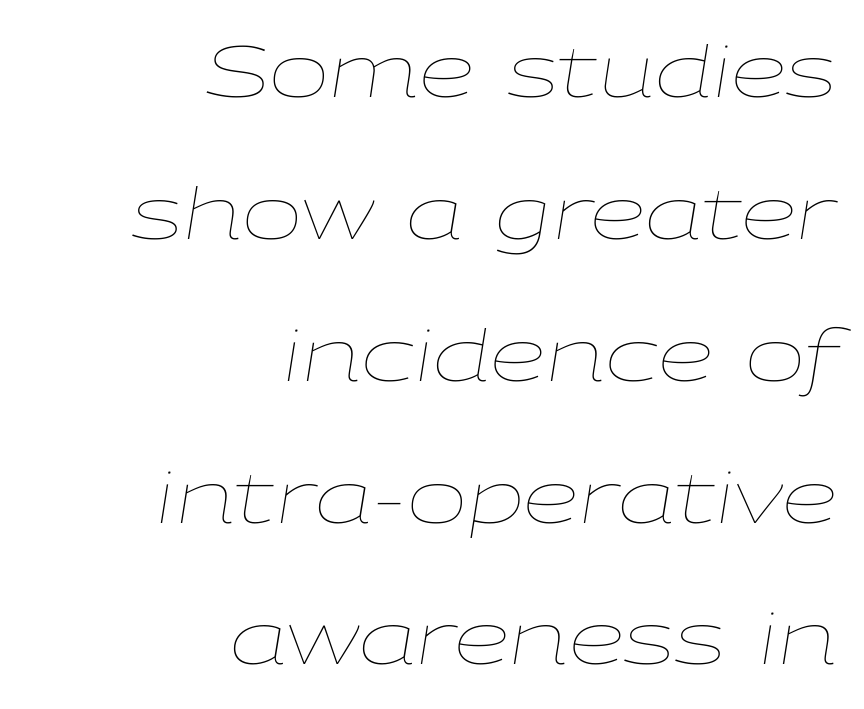
Q: Is the text bold? A: No.
Q: Is the text italic (slanted)? A: Yes, it leans right by about 9 degrees.
Q: Is the text underlined? A: No.
Q: How is the paragraph aligned? A: Right-aligned.
Q: Is the spacing between letters normal or unusually wide? A: Normal.
Q: Is the spacing between lines tight, normal or loose? A: Loose.
Q: Width (condensed, normal, or wide)? A: Wide.
Q: Stroke contrast? A: Low.
Q: x-height? A: Medium.
Q: Monospaced? A: No.
